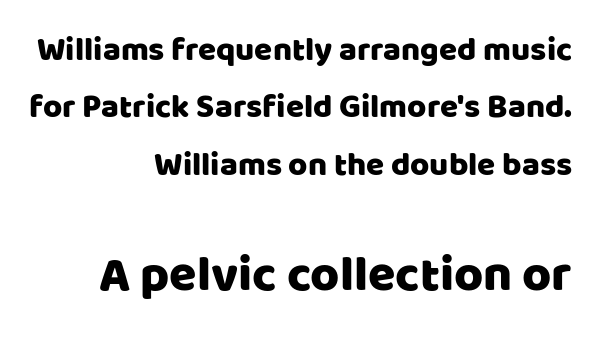
{"serif": "no", "italic": "no", "width": "normal", "stroke_contrast": "low", "x_height": "large", "monospaced": "no", "underline": "no", "align": "right", "line_spacing_ratio": 1.74, "letter_spacing": "normal", "letter_spacing_em": 0.0, "larger_block": "second", "size_ratio": 1.52, "glyph_px": 50}
